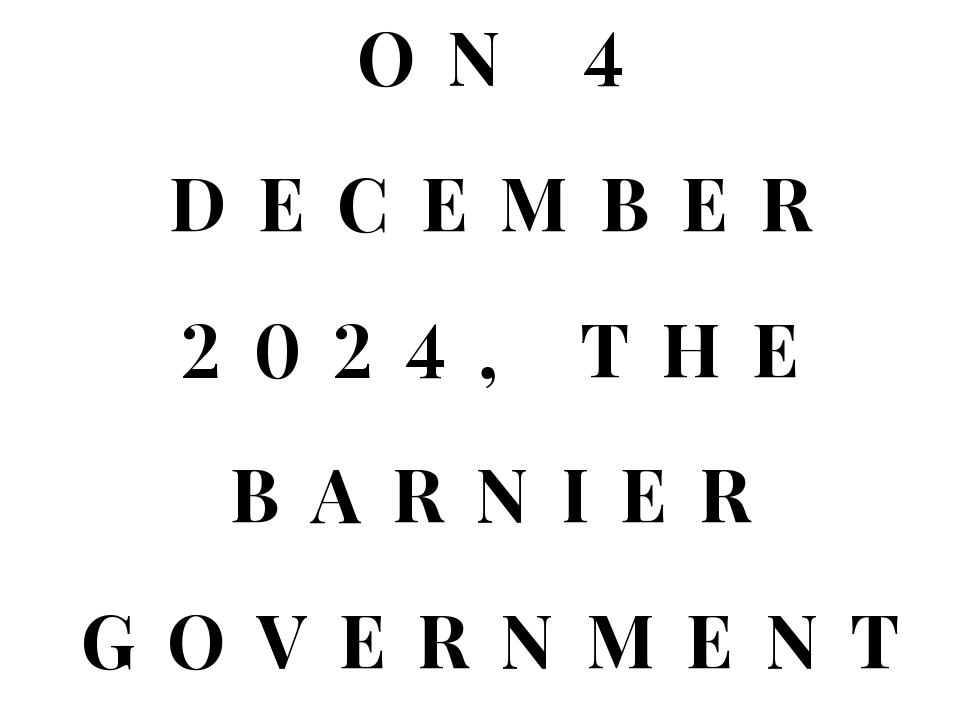
{"serif": "no", "italic": "no", "width": "condensed", "stroke_contrast": "high", "x_height": "large", "monospaced": "no", "underline": "no", "align": "center", "line_spacing": "loose", "line_spacing_ratio": 1.97, "letter_spacing": "wide", "letter_spacing_em": 0.43, "glyph_px": 74}
